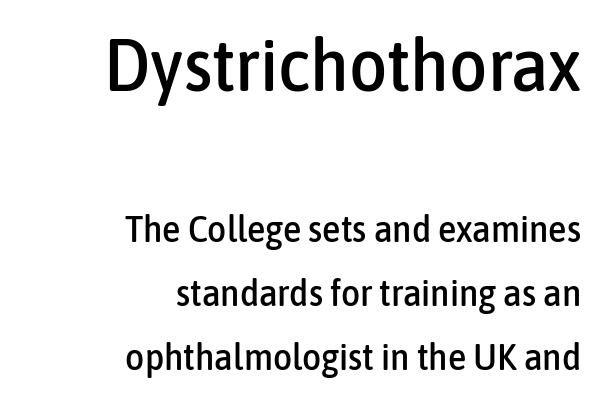
The image shows 74 px condensed sans-serif type, upright; set right-aligned, line spacing 1.72x, normal letter spacing, not underlined; the first (top) block is 2.0x larger; low stroke contrast and a medium x-height.
